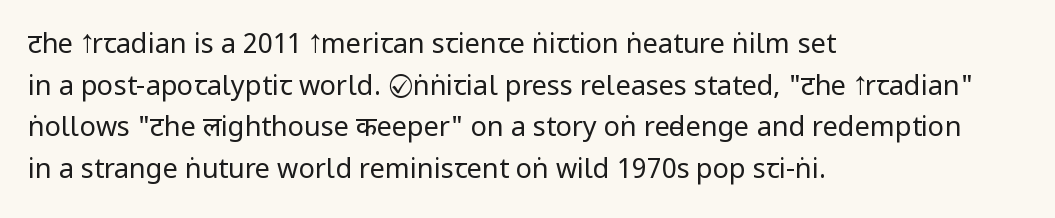
The image shows 27 px text type, upright; set left-aligned, normal line spacing (1.54x), normal letter spacing, not underlined.
